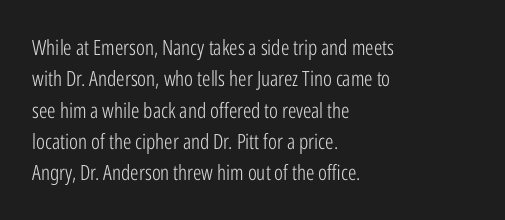
Ordinary non-slanted type is in use. Honestly, the row spacing looks completely unremarkable. These lines keep a tight, regular rhythm from letter to letter. These lines stack with their left ends in a neat column.
